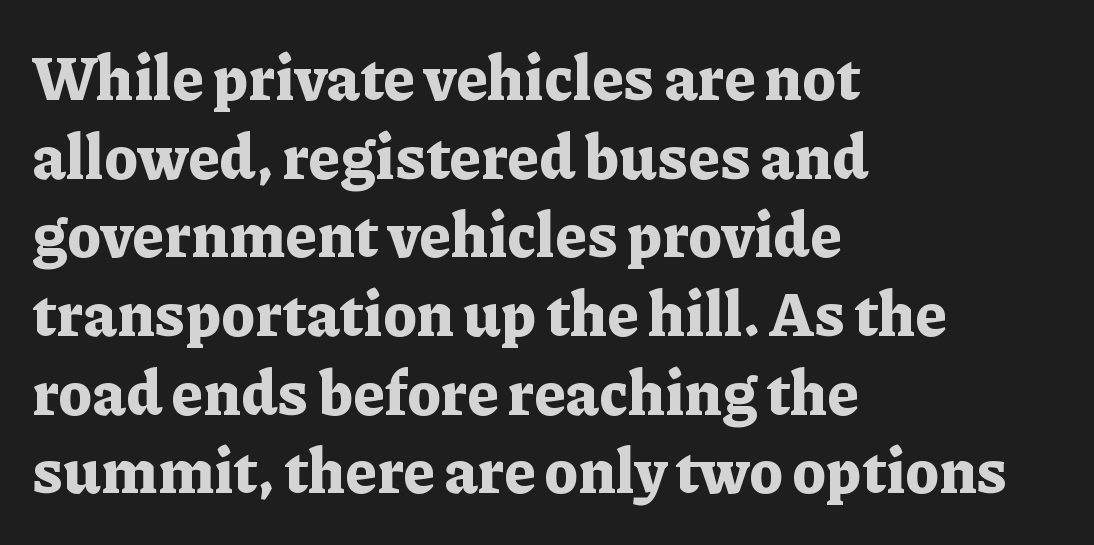
This is the regular roman posture of the typeface. The letters sit at their default tracking, neither squeezed nor spread. Reading down the column, the eye jumps a familiar distance to each next line. Each letter's strokes conclude with small projecting serifs. Glance below the letters and you will spot only blank space. Leftover space on each line is placed entirely after the last word.
